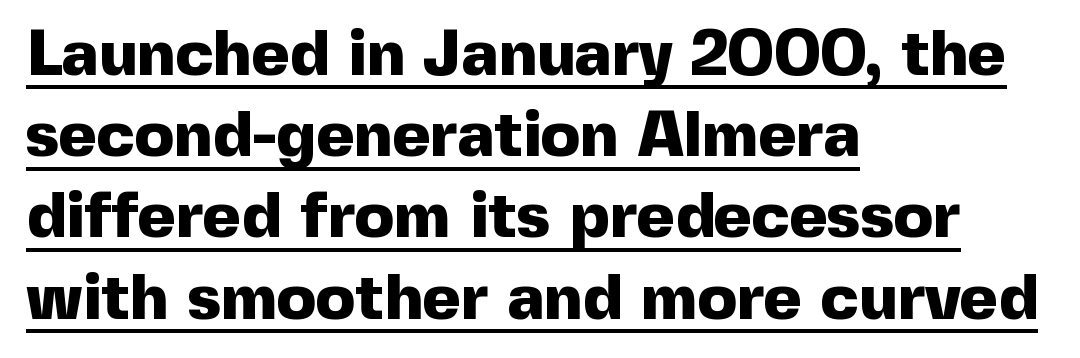
{"serif": "no", "italic": "no", "bold": "yes", "weight": "heavy", "width": "normal", "x_height": "medium", "monospaced": "no", "underline": "yes", "align": "left", "line_spacing": "normal", "line_spacing_ratio": 1.25, "letter_spacing": "normal", "letter_spacing_em": 0.0, "glyph_px": 65}
